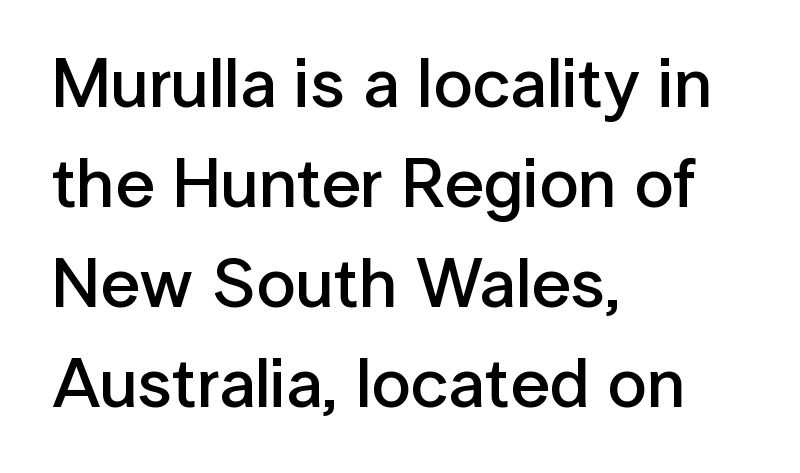
Is there any slant? The stems are plumb. Successive baselines arrive at the customary interval. Horizontally, the lines are justified to the leading edge only. The line texture is even and compact thanks to regular tracking.
